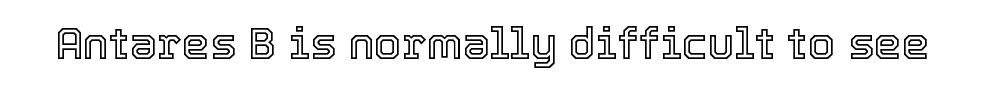
Do the characters align in a grid? No, the font is proportional. Decoration check: the copy has no underline. The letters sit at their default tracking, neither squeezed nor spread. This sample uses an upright cut, with every glyph sitting square on the baseline.
